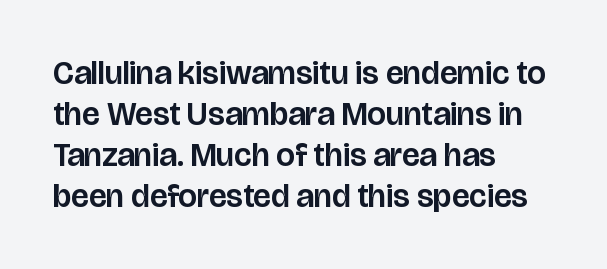
{"serif": "no", "italic": "no", "width": "normal", "stroke_contrast": "low", "x_height": "large", "monospaced": "no", "underline": "no", "align": "left", "line_spacing_ratio": 1.24, "letter_spacing": "normal", "letter_spacing_em": 0.0, "glyph_px": 33}
